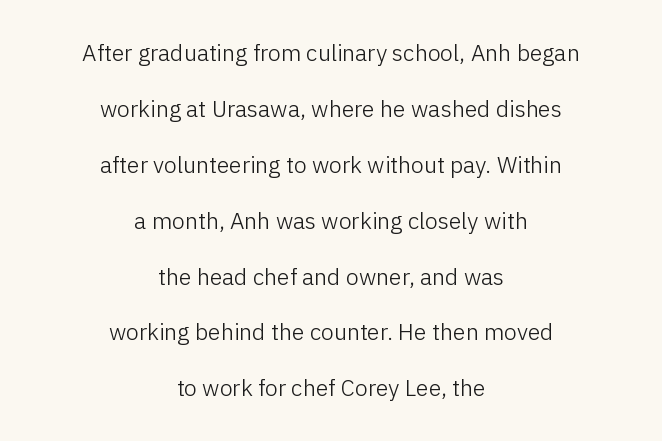
The image shows 23 px text type, upright; set centered, loose line spacing (2.43x), normal letter spacing, not underlined.
